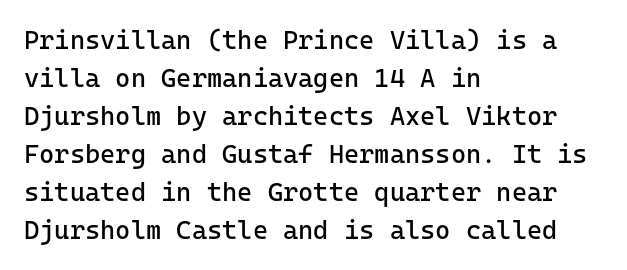
Q: Is the text bold? A: No.
Q: Is the text italic (slanted)? A: No, it is upright.
Q: Is the text underlined? A: No.
Q: How is the paragraph aligned? A: Left-aligned.
Q: Is the spacing between letters normal or unusually wide? A: Normal.
Q: Is the spacing between lines tight, normal or loose? A: Normal.
